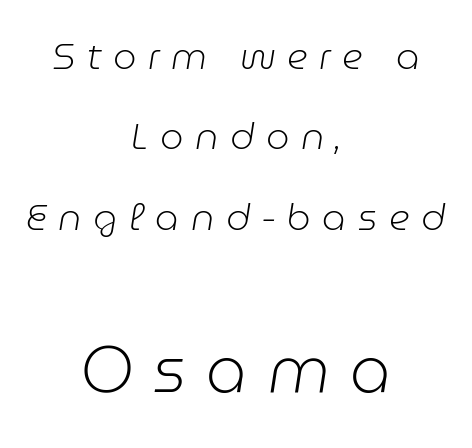
Does the copy run flush right? No — it is centered line by line. A student would notice the bottom passage is typeset larger than what precedes it. The rendering uses a large line-height, opening up the rows. A typesetter would call this heavily tracked-out type. Style check: oblique. Is this a heavy cut? Hardly; it is regular or lighter.
